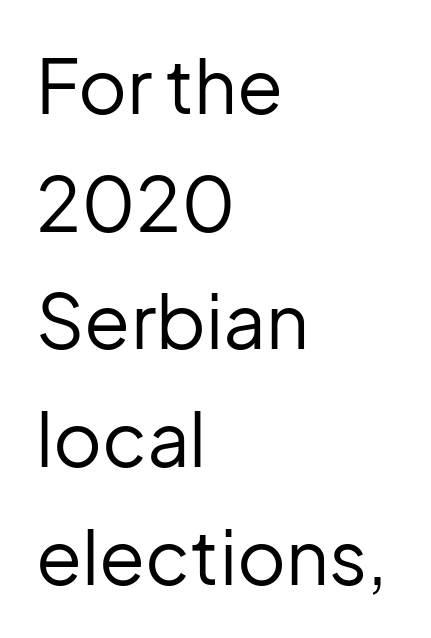
The image shows 75 px regular-weight sans-serif type, upright; set left-aligned, normal line spacing (1.57x), normal letter spacing, not underlined; low stroke contrast and a medium x-height.
